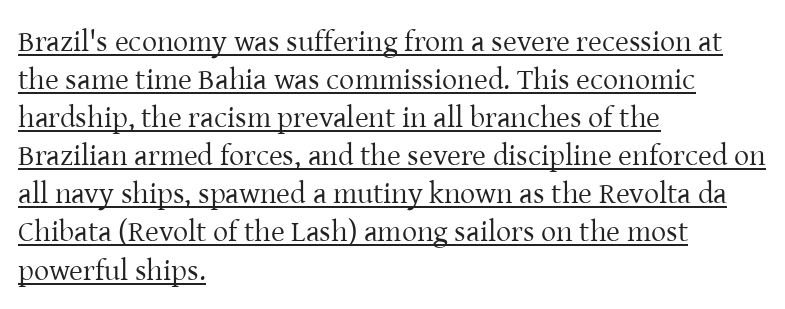
Q: Is the text bold? A: No.
Q: Is the text italic (slanted)? A: No, it is upright.
Q: Is the typeface a serif or a sans-serif typeface? A: Serif.
Q: Is the text underlined? A: Yes.
Q: How is the paragraph aligned? A: Left-aligned.
Q: Is the spacing between letters normal or unusually wide? A: Normal.
Q: Is the spacing between lines tight, normal or loose? A: Normal.
Q: Width (condensed, normal, or wide)? A: Normal.
Q: Stroke contrast? A: Low.
Q: x-height? A: Medium.
Q: Monospaced? A: No.
